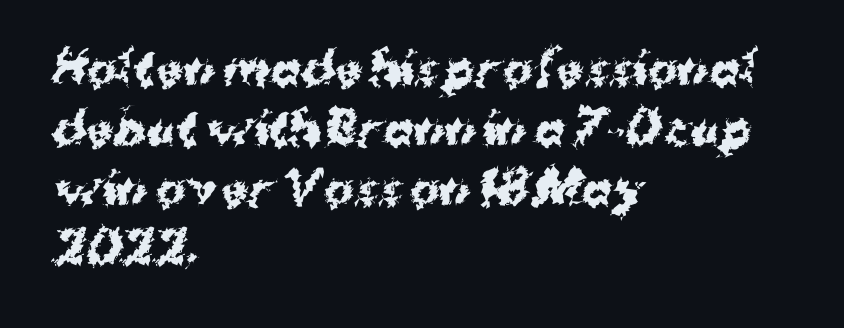
Q: Is the text bold? A: Yes.
Q: Is the text italic (slanted)? A: Yes.
Q: Is the typeface a serif or a sans-serif typeface? A: Sans-serif.
Q: Is the text underlined? A: No.
Q: How is the paragraph aligned? A: Left-aligned.
Q: Is the spacing between letters normal or unusually wide? A: Normal.
Q: Is the spacing between lines tight, normal or loose? A: Normal.
Q: Width (condensed, normal, or wide)? A: Normal.
Q: Stroke contrast? A: Medium.
Q: x-height? A: Medium.
Q: Monospaced? A: No.
